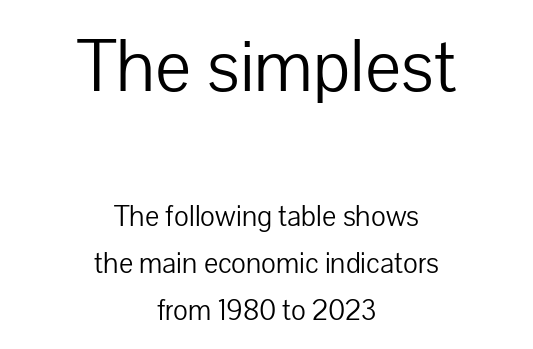
The image shows 76 px light sans-serif type, upright; set centered, normal line spacing (1.56x), normal letter spacing, not underlined; the first (top) block is 2.53x larger; low stroke contrast and a medium x-height.
